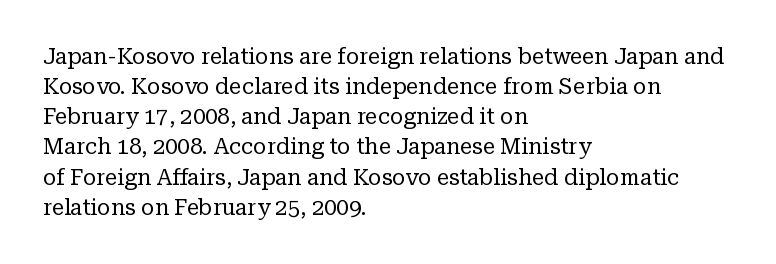
The image shows 22 px text type, upright; set left-aligned, normal line spacing (1.37x), normal letter spacing, not underlined.
